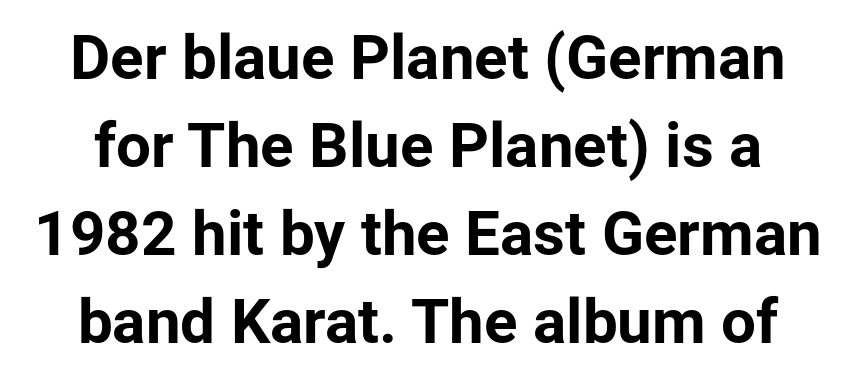
{"serif": "no", "italic": "no", "bold": "yes", "weight": "bold", "width": "normal", "stroke_contrast": "low", "x_height": "medium", "monospaced": "no", "underline": "no", "line_spacing": "normal", "line_spacing_ratio": 1.42, "letter_spacing": "normal", "letter_spacing_em": 0.0, "glyph_px": 62}
